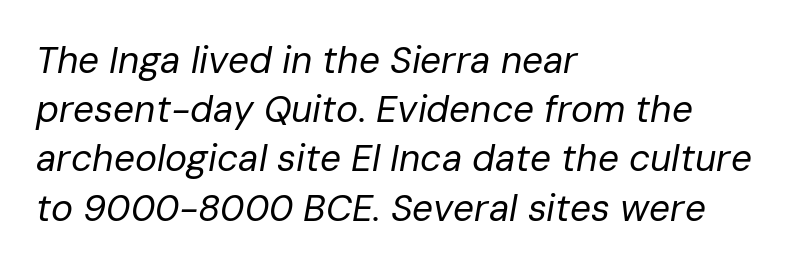
Q: Is the text bold? A: No.
Q: Is the text italic (slanted)? A: Yes, it leans right by about 10 degrees.
Q: Is the text underlined? A: No.
Q: How is the paragraph aligned? A: Left-aligned.
Q: Is the spacing between letters normal or unusually wide? A: Normal.
Q: Is the spacing between lines tight, normal or loose? A: Normal.
Q: Width (condensed, normal, or wide)? A: Normal.
Q: Stroke contrast? A: Low.
Q: x-height? A: Medium.
Q: Monospaced? A: No.
